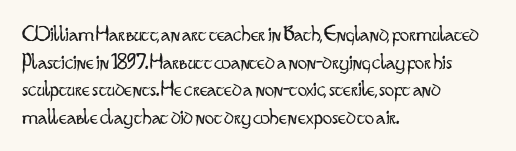
Unlike italic type, these characters show no tilt at all. The string is rendered with underlining switched off. The lines are quadded left. Tracking here is standard; glyphs follow each other at the usual distance. The letters look calm and open, with moderate or lighter stems.
